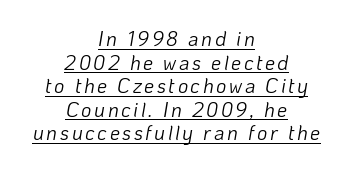
The image shows 20 px text type, italic (leaning right); set centered, line spacing 1.18x, underlined.
